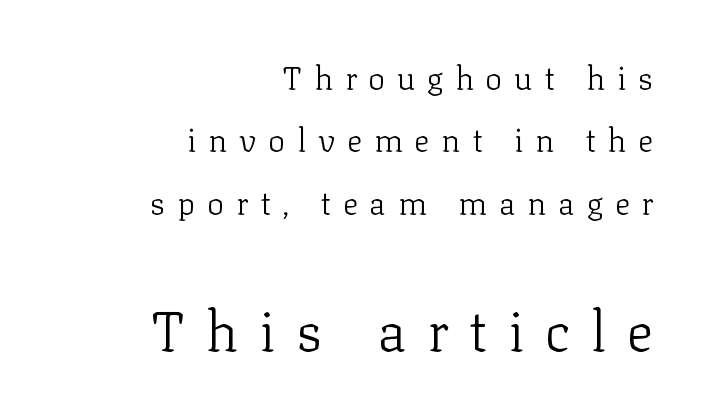
Q: Is the text bold? A: No.
Q: Is the text italic (slanted)? A: No, it is upright.
Q: Is the typeface a serif or a sans-serif typeface? A: Serif.
Q: Is the text underlined? A: No.
Q: How is the paragraph aligned? A: Right-aligned.
Q: Is the spacing between letters normal or unusually wide? A: Unusually wide.
Q: Is the spacing between lines tight, normal or loose? A: Loose.
Q: Which block of text is set in a larger size, the first (top) or the second (bottom)? A: The second (bottom) one.
Q: Width (condensed, normal, or wide)? A: Normal.
Q: Stroke contrast? A: Low.
Q: x-height? A: Medium.
Q: Monospaced? A: No.
